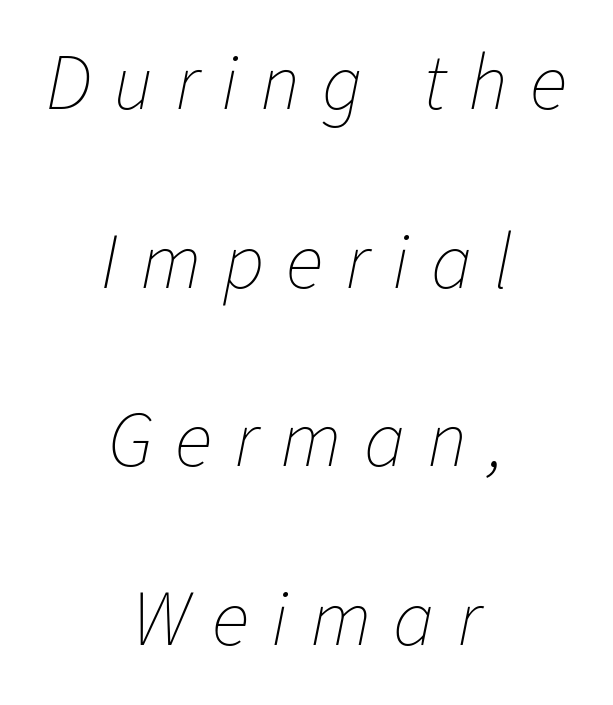
The strokes carry an ordinary text weight at most. Varying glyph widths throughout — classic text-font behaviour. The passage is arranged like a title page — every line centered. The whole block is typeset with a tilt.
